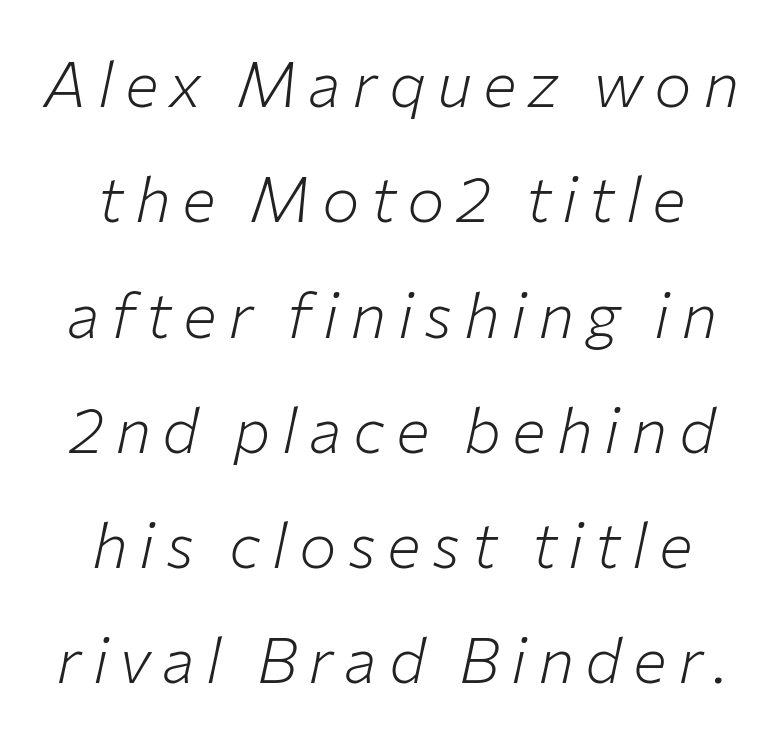
The image shows 63 px light type, italic (leaning right); set line spacing 1.83x, not underlined; low stroke contrast and a medium x-height.
